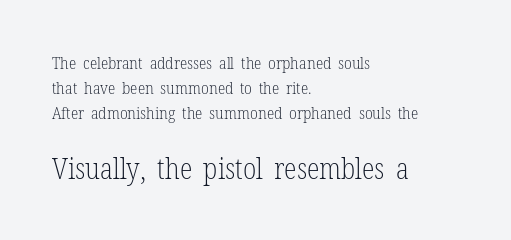
The image shows 29 px light, condensed serif type, upright; set left-aligned, normal line spacing (1.46x), normal letter spacing, not underlined; the second (bottom) block is 1.71x larger; low stroke contrast and a medium x-height.
